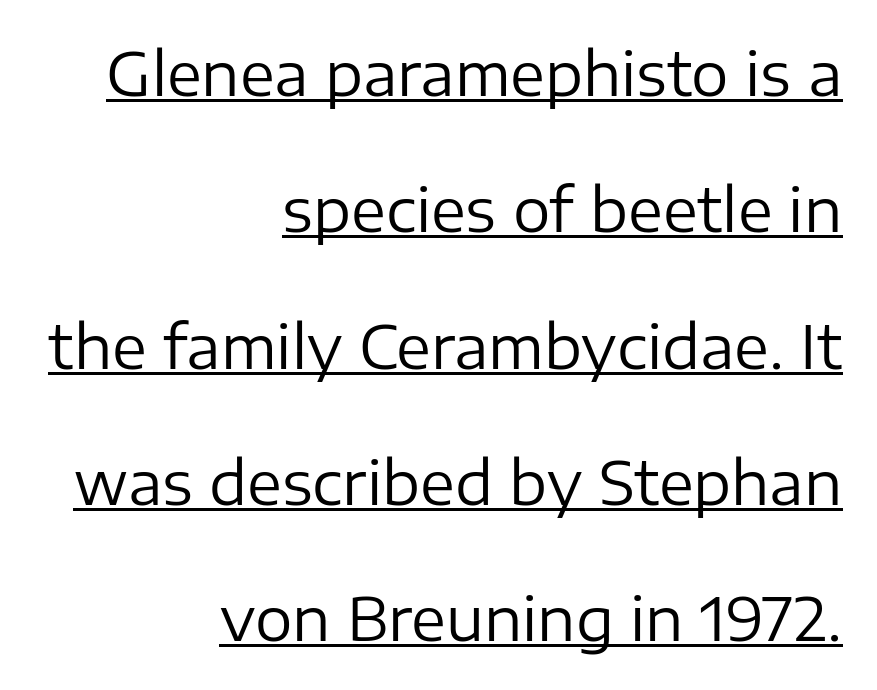
The image shows 59 px regular-weight sans-serif type, upright; set right-aligned, loose line spacing (2.31x), normal letter spacing, underlined; low stroke contrast and a medium x-height.
